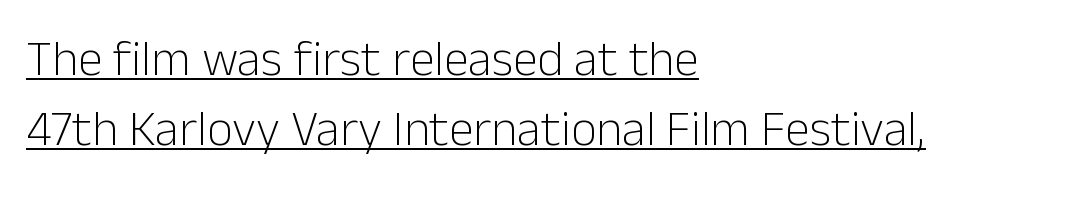
The image shows 50 px light sans-serif type, upright; set left-aligned, normal line spacing (1.4x), normal letter spacing, underlined; low stroke contrast and a medium x-height.
